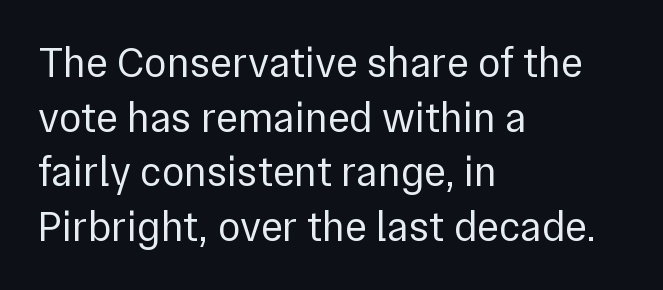
The image shows 42 px regular-weight sans-serif type, upright; set left-aligned, normal line spacing (1.3x), normal letter spacing, not underlined; a medium x-height.
